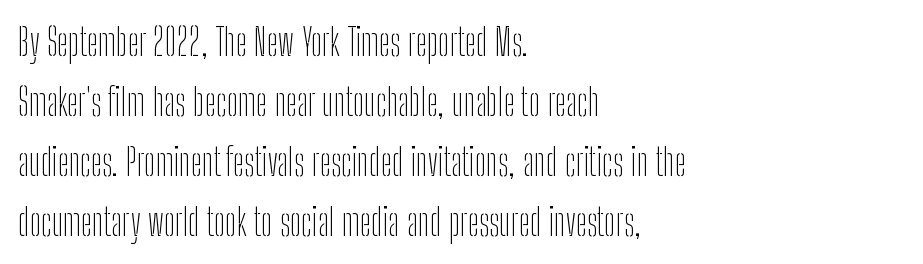
{"serif": "no", "italic": "no", "bold": "no", "weight": "thin", "width": "condensed", "stroke_contrast": "low", "x_height": "medium", "monospaced": "no", "underline": "no", "align": "left", "line_spacing": "normal", "line_spacing_ratio": 1.58, "letter_spacing": "normal", "letter_spacing_em": 0.0, "glyph_px": 38}
